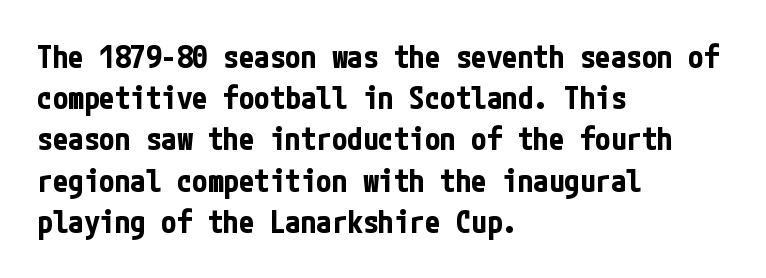
Q: Is the text bold? A: Yes.
Q: Is the text italic (slanted)? A: No, it is upright.
Q: Is the typeface a serif or a sans-serif typeface? A: Sans-serif.
Q: Is the text underlined? A: No.
Q: How is the paragraph aligned? A: Left-aligned.
Q: Is the spacing between letters normal or unusually wide? A: Normal.
Q: Is the spacing between lines tight, normal or loose? A: Normal.
Q: Width (condensed, normal, or wide)? A: Condensed.
Q: Stroke contrast? A: Low.
Q: x-height? A: Medium.
